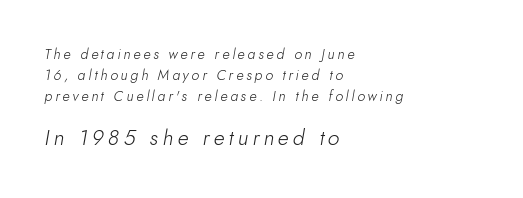
{"italic": "yes", "lean": "right", "slant_degrees": 10, "bold": "no", "underline": "no", "align": "left", "line_spacing": "normal", "line_spacing_ratio": 1.49, "letter_spacing": "wide", "letter_spacing_em": 0.2, "larger_block": "second", "size_ratio": 1.5, "glyph_px": 21}
